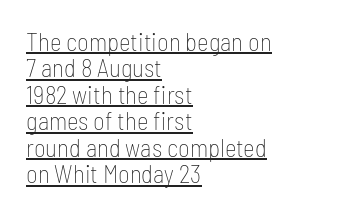
{"italic": "no", "bold": "no", "underline": "yes", "align": "left", "line_spacing": "tight", "line_spacing_ratio": 1.06, "letter_spacing": "normal", "letter_spacing_em": 0.0, "glyph_px": 25}
